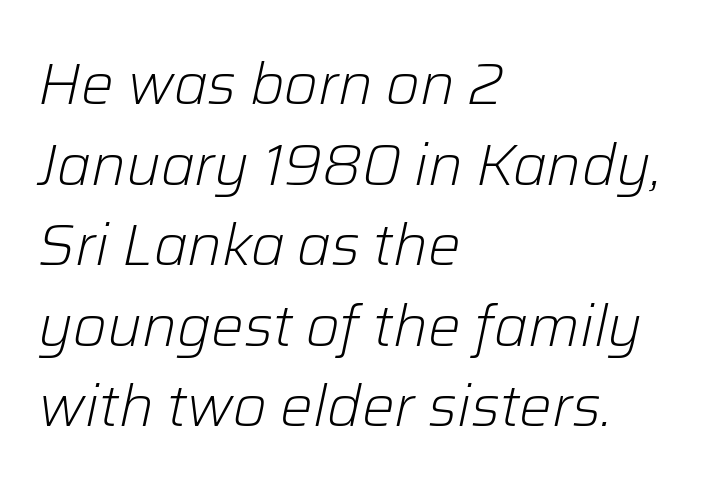
The font is comparable to plain body text, perhaps lighter. Rows of type keep a routine distance in the vertical direction. Words float on clear page, feet unadorned. Layout note: lines flush left.
